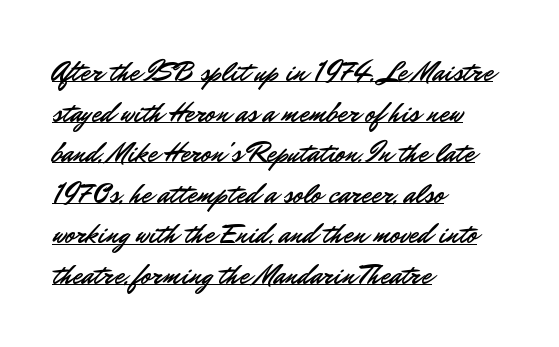
Is there much room between lines? A standard amount, neither cramped nor airy. To sum up the face: it is a sans, with no serifs. Default kerning and tracking; the words read as compact shapes.
